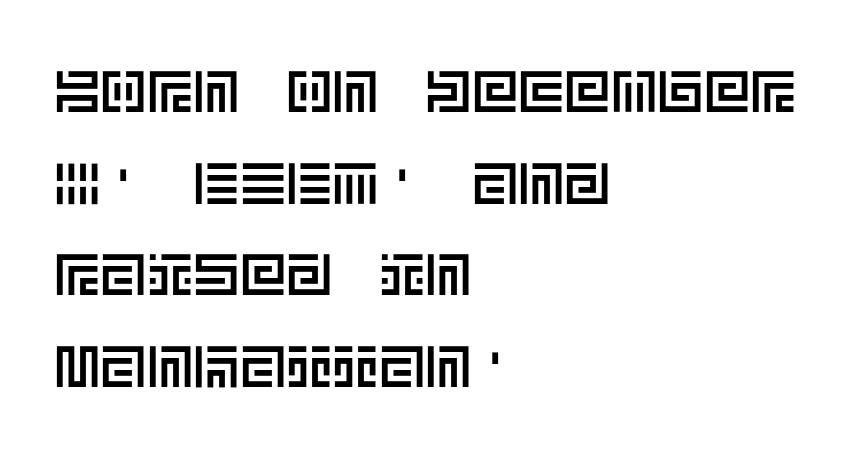
Italic: no, the glyphs are upright roman. Short note: letters normally spaced. Check the space under the baseline: it is left empty. Which margin do the lines hug? The left one — the right edge is uneven. Rows of type keep a routine distance in the vertical direction.
